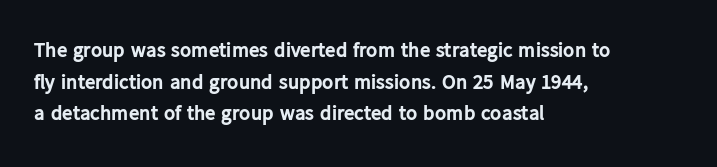
Q: Is the text bold? A: Yes.
Q: Is the text italic (slanted)? A: No, it is upright.
Q: Is the text underlined? A: No.
Q: How is the paragraph aligned? A: Left-aligned.
Q: Is the spacing between letters normal or unusually wide? A: Normal.
Q: Is the spacing between lines tight, normal or loose? A: Normal.
